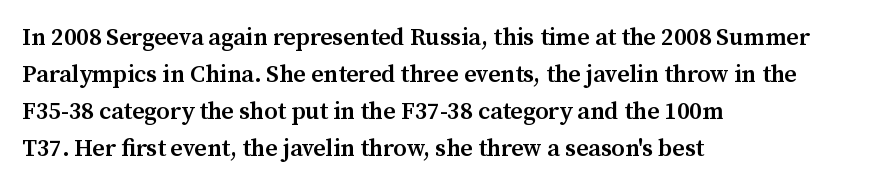
{"italic": "no", "bold": "semi", "underline": "no", "align": "left", "line_spacing": "normal", "line_spacing_ratio": 1.54, "letter_spacing": "normal", "letter_spacing_em": 0.0, "glyph_px": 24}
